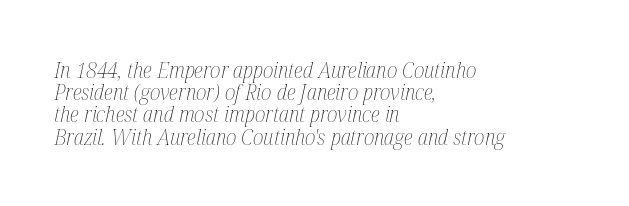
Q: Is the text bold? A: No.
Q: Is the text italic (slanted)? A: Yes, it leans right by about 12 degrees.
Q: Is the text underlined? A: No.
Q: How is the paragraph aligned? A: Left-aligned.
Q: Is the spacing between letters normal or unusually wide? A: Normal.
Q: Is the spacing between lines tight, normal or loose? A: Tight.
